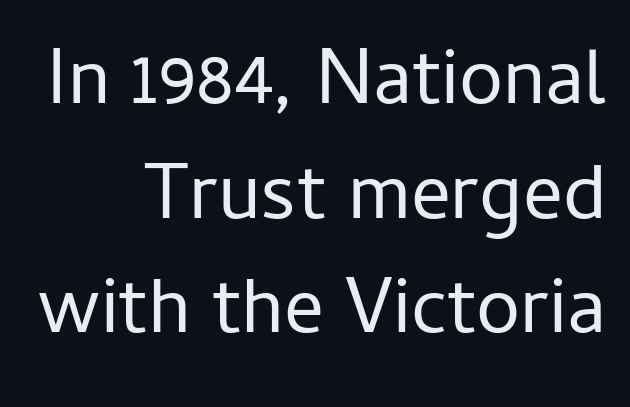
{"serif": "no", "italic": "no", "bold": "no", "weight": "regular", "width": "normal", "stroke_contrast": "low", "x_height": "medium", "monospaced": "no", "underline": "no", "align": "right", "line_spacing": "normal", "line_spacing_ratio": 1.45, "letter_spacing": "normal", "letter_spacing_em": 0.0, "glyph_px": 79}
